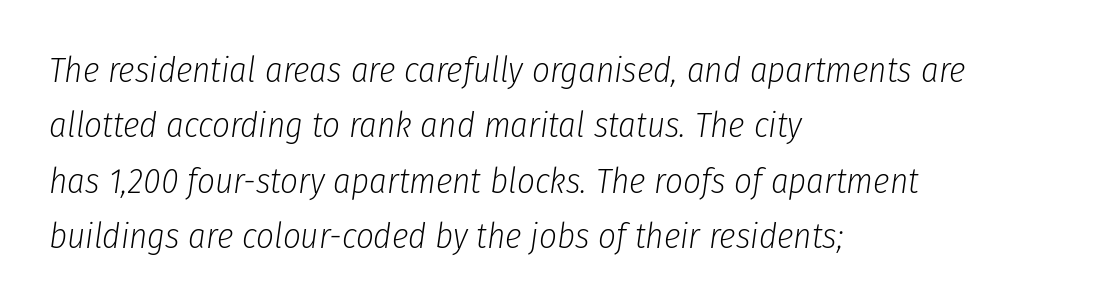
Q: Is the text bold? A: No.
Q: Is the text italic (slanted)? A: Yes, it leans right by about 8 degrees.
Q: Is the text underlined? A: No.
Q: How is the paragraph aligned? A: Left-aligned.
Q: Is the spacing between letters normal or unusually wide? A: Normal.
Q: Is the spacing between lines tight, normal or loose? A: Normal.
Q: Width (condensed, normal, or wide)? A: Condensed.
Q: Stroke contrast? A: Low.
Q: x-height? A: Medium.
Q: Monospaced? A: No.
